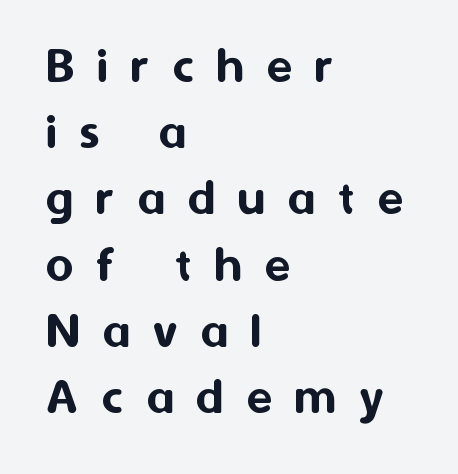
This sample uses an upright cut, with every glyph sitting square on the baseline. Line beginnings align vertically; line endings do not. Looks like regular typesetting: each glyph gets only the width it needs. The specimen omits any rule beneath the text block's lines.
